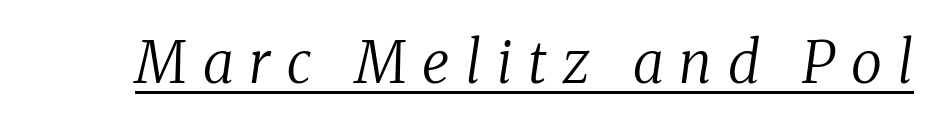
The image shows 57 px regular-weight serif type, italic (leaning right); set unusually wide letter spacing (+0.28 em), underlined; medium stroke contrast and a medium x-height.
